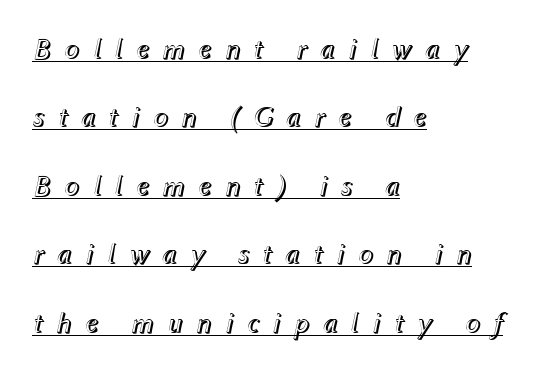
Q: Is the text italic (slanted)? A: Yes, it leans right by about 12 degrees.
Q: Is the text underlined? A: Yes.
Q: How is the paragraph aligned? A: Left-aligned.
Q: Is the spacing between letters normal or unusually wide? A: Unusually wide.
Q: Is the spacing between lines tight, normal or loose? A: Loose.
Q: Width (condensed, normal, or wide)? A: Normal.
Q: x-height? A: Medium.
Q: Monospaced? A: No.
